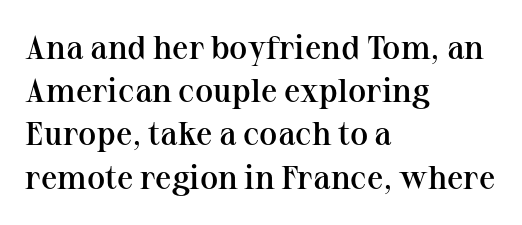
Q: Is the text bold? A: Semi-bold.
Q: Is the text italic (slanted)? A: No, it is upright.
Q: Is the typeface a serif or a sans-serif typeface? A: Serif.
Q: Is the text underlined? A: No.
Q: How is the paragraph aligned? A: Left-aligned.
Q: Is the spacing between letters normal or unusually wide? A: Normal.
Q: Is the spacing between lines tight, normal or loose? A: Normal.
Q: Width (condensed, normal, or wide)? A: Normal.
Q: Stroke contrast? A: Medium.
Q: x-height? A: Medium.
Q: Monospaced? A: No.
